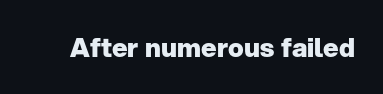
{"italic": "no", "bold": "yes", "underline": "no", "letter_spacing": "normal", "letter_spacing_em": 0.0, "glyph_px": 26}
